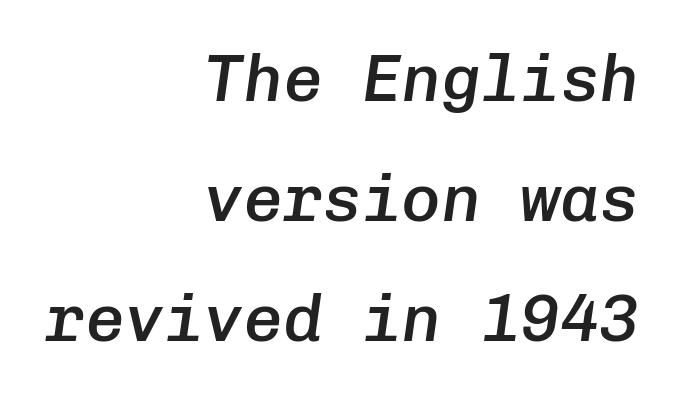
The image shows 66 px semibold type, italic (leaning right), monospaced; set right-aligned, line spacing 1.82x, normal letter spacing, not underlined; low stroke contrast and a medium x-height.
